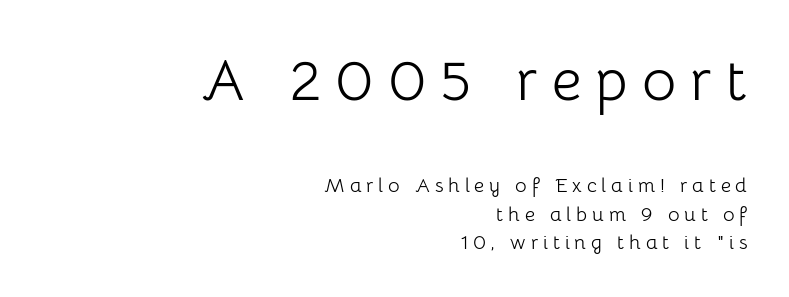
The image shows 59 px light sans-serif type, upright; set right-aligned, normal line spacing (1.41x), unusually wide letter spacing (+0.24 em), not underlined; the first (top) block is 2.95x larger; low stroke contrast and a medium x-height.
